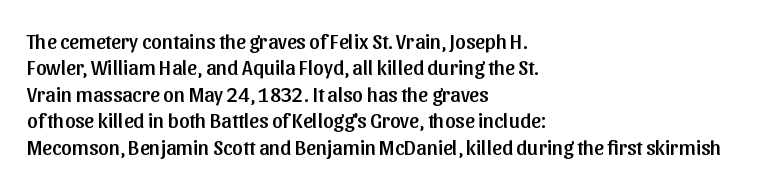
Q: Is the text italic (slanted)? A: No, it is upright.
Q: Is the text underlined? A: No.
Q: How is the paragraph aligned? A: Left-aligned.
Q: Is the spacing between letters normal or unusually wide? A: Normal.
Q: Is the spacing between lines tight, normal or loose? A: Normal.
